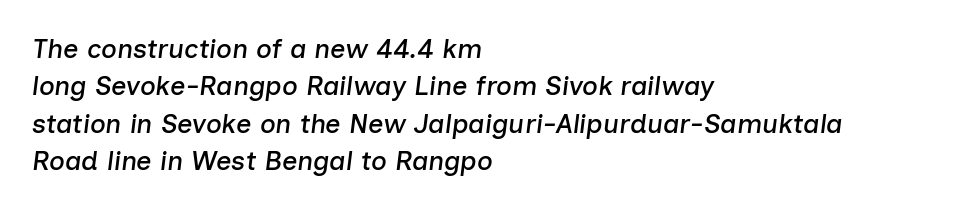
{"italic": "yes", "lean": "right", "slant_degrees": 7, "underline": "no", "align": "left", "line_spacing": "normal", "line_spacing_ratio": 1.38, "letter_spacing": "normal", "letter_spacing_em": 0.0, "glyph_px": 27}
